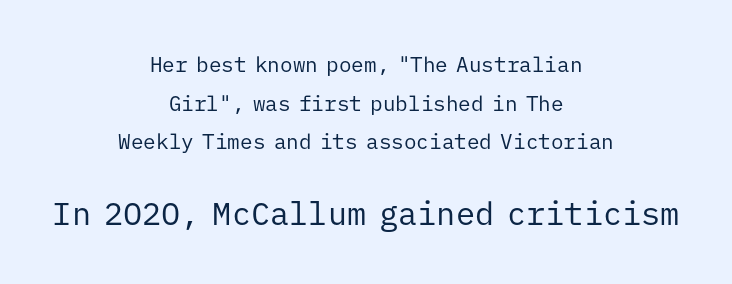
Q: Is the text bold? A: No.
Q: Is the text italic (slanted)? A: No, it is upright.
Q: Is the typeface a serif or a sans-serif typeface? A: Sans-serif.
Q: Is the text underlined? A: No.
Q: How is the paragraph aligned? A: Centered.
Q: Is the spacing between letters normal or unusually wide? A: Normal.
Q: Which block of text is set in a larger size, the first (top) or the second (bottom)? A: The second (bottom) one.
Q: Width (condensed, normal, or wide)? A: Normal.
Q: Stroke contrast? A: Low.
Q: x-height? A: Medium.
Q: Monospaced? A: Yes.
